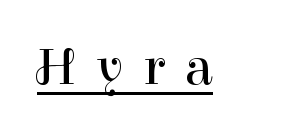
Q: Is the text bold? A: No.
Q: Is the text italic (slanted)? A: No, it is upright.
Q: Is the typeface a serif or a sans-serif typeface? A: Serif.
Q: Is the text underlined? A: Yes.
Q: Is the spacing between letters normal or unusually wide? A: Unusually wide.
Q: Width (condensed, normal, or wide)? A: Normal.
Q: Stroke contrast? A: High.
Q: x-height? A: Medium.
Q: Monospaced? A: No.
